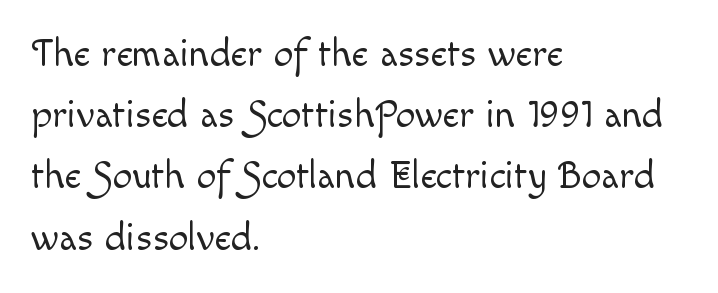
Q: Is the text bold? A: No.
Q: Is the text italic (slanted)? A: No, it is upright.
Q: Is the text underlined? A: No.
Q: How is the paragraph aligned? A: Left-aligned.
Q: Is the spacing between letters normal or unusually wide? A: Normal.
Q: Is the spacing between lines tight, normal or loose? A: Normal.
Q: Width (condensed, normal, or wide)? A: Normal.
Q: x-height? A: Small.
Q: Monospaced? A: No.
